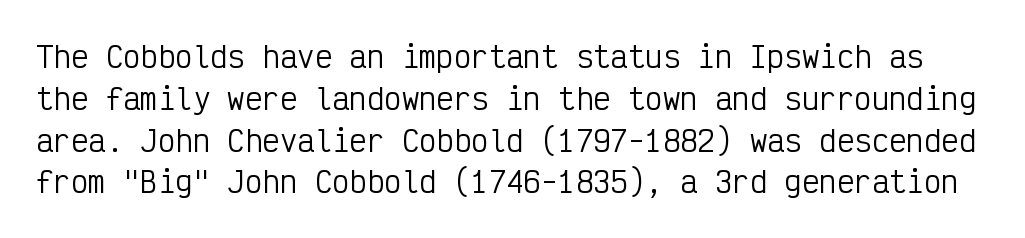
{"serif": "no", "italic": "no", "bold": "no", "weight": "regular", "width": "condensed", "stroke_contrast": "low", "x_height": "medium", "monospaced": "yes", "underline": "no", "line_spacing": "normal", "line_spacing_ratio": 1.44, "letter_spacing": "normal", "letter_spacing_em": 0.0, "glyph_px": 29}
